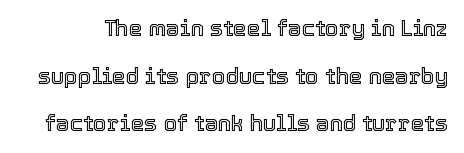
Q: Is the text italic (slanted)? A: No, it is upright.
Q: Is the text underlined? A: No.
Q: Is the spacing between letters normal or unusually wide? A: Normal.
Q: Is the spacing between lines tight, normal or loose? A: Loose.
